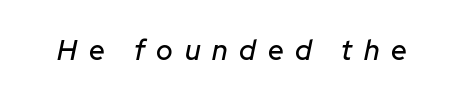
Q: Is the text italic (slanted)? A: Yes, it leans right by about 12 degrees.
Q: Is the text underlined? A: No.
Q: Is the spacing between letters normal or unusually wide? A: Unusually wide.
Q: Width (condensed, normal, or wide)? A: Normal.
Q: Stroke contrast? A: Low.
Q: x-height? A: Medium.
Q: Monospaced? A: No.
